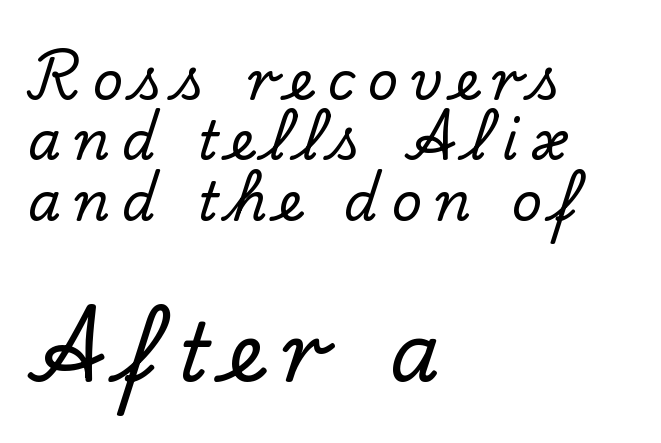
The image shows 80 px serif type; set left-aligned, tight line spacing (1.14x), unusually wide letter spacing (+0.24 em), not underlined; the second (bottom) block is 1.51x larger; low stroke contrast and a small x-height.
